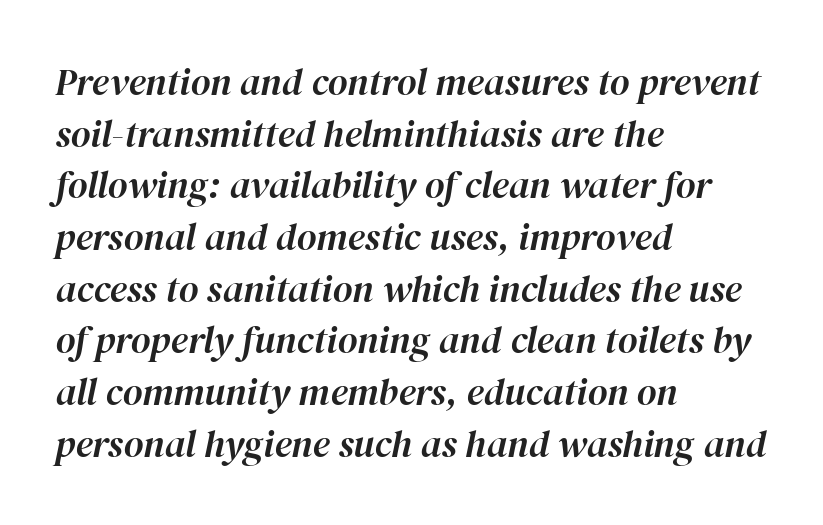
Q: Is the text italic (slanted)? A: Yes, it leans right by about 12 degrees.
Q: Is the text underlined? A: No.
Q: How is the paragraph aligned? A: Left-aligned.
Q: Is the spacing between letters normal or unusually wide? A: Normal.
Q: Is the spacing between lines tight, normal or loose? A: Normal.
Q: Width (condensed, normal, or wide)? A: Normal.
Q: Stroke contrast? A: High.
Q: x-height? A: Medium.
Q: Monospaced? A: No.
